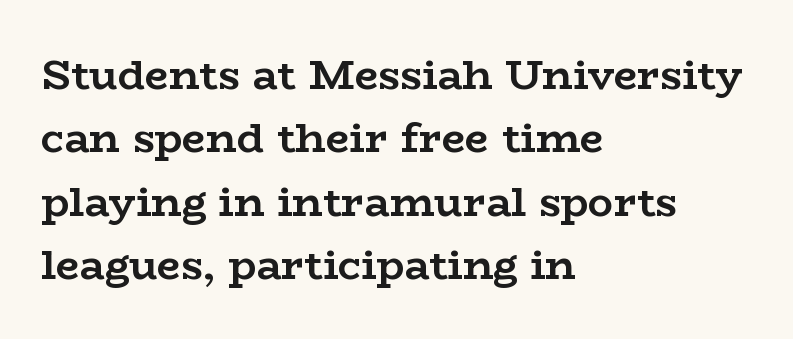
{"serif": "yes", "italic": "no", "bold": "yes", "weight": "semibold", "width": "wide", "stroke_contrast": "low", "x_height": "medium", "monospaced": "no", "underline": "no", "align": "left", "line_spacing": "normal", "line_spacing_ratio": 1.51, "letter_spacing": "normal", "letter_spacing_em": 0.0, "glyph_px": 42}
